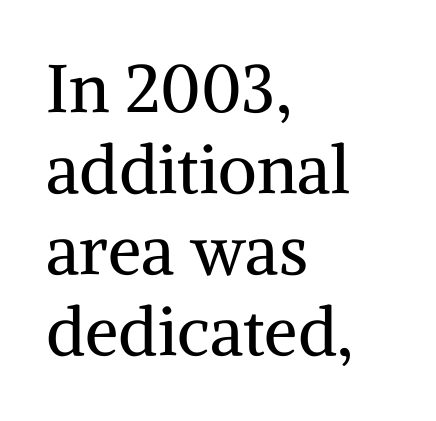
Is the stroke heavy? The answer is a plain regular-or-lighter. Varying glyph widths throughout — classic text-font behaviour. Font category for this specimen: serif. Beneath every word, the page is bare. Casual observation: everything's shoved over to the left.
